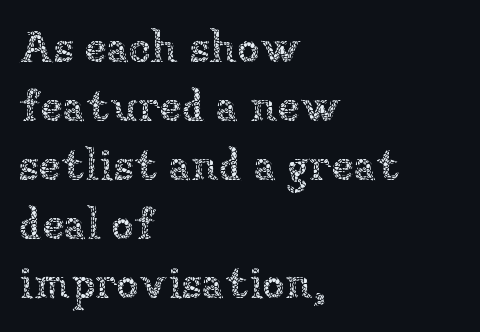
{"italic": "no", "bold": "no", "weight": "thin", "width": "normal", "stroke_contrast": "low", "x_height": "medium", "monospaced": "no", "underline": "no", "align": "left", "line_spacing": "normal", "line_spacing_ratio": 1.31, "letter_spacing": "normal", "letter_spacing_em": 0.0, "glyph_px": 45}
